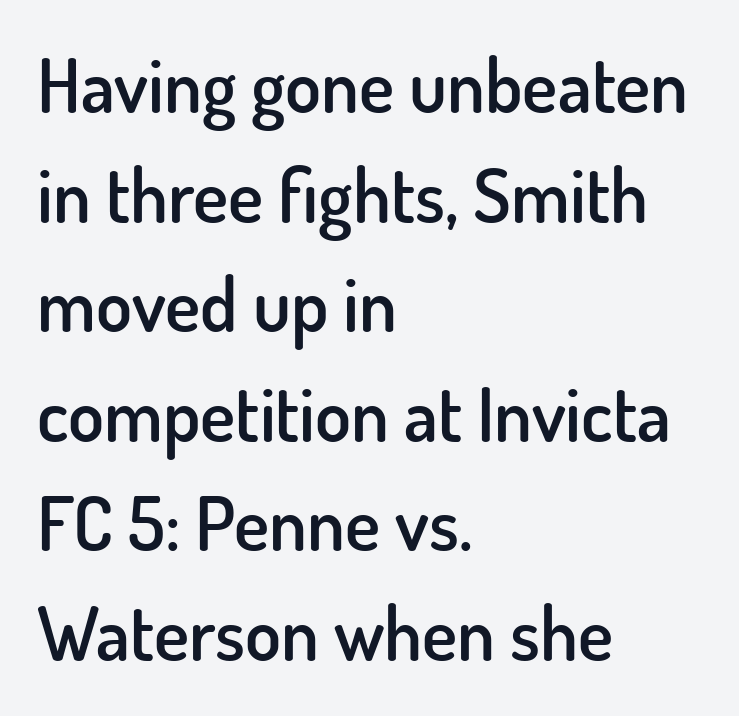
The image shows 74 px semibold sans-serif type, upright; set left-aligned, normal line spacing (1.48x), normal letter spacing, not underlined; low stroke contrast and a small x-height.
